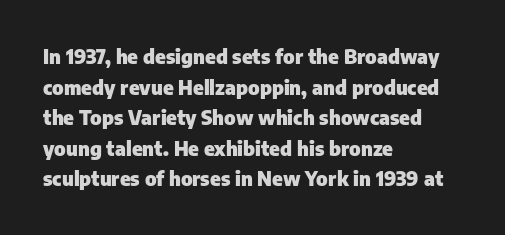
Underlining? Definitely not there. The paragraph has a hard left edge and a soft right edge. A typesetter would mark this as roman, not italic. What weight is shown? A full bold with thick strokes.
